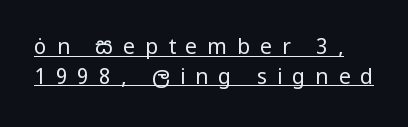
Q: Is the text bold? A: No.
Q: Is the text italic (slanted)? A: No, it is upright.
Q: Is the text underlined? A: Yes.
Q: Is the spacing between letters normal or unusually wide? A: Unusually wide.
Q: Is the spacing between lines tight, normal or loose? A: Normal.
